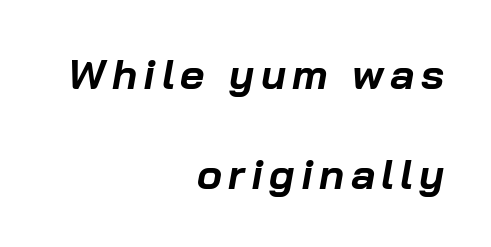
{"italic": "yes", "lean": "right", "slant_degrees": 10, "bold": "yes", "weight": "bold", "width": "normal", "stroke_contrast": "low", "x_height": "medium", "monospaced": "no", "underline": "no", "align": "right", "line_spacing": "loose", "line_spacing_ratio": 2.37, "glyph_px": 42}
